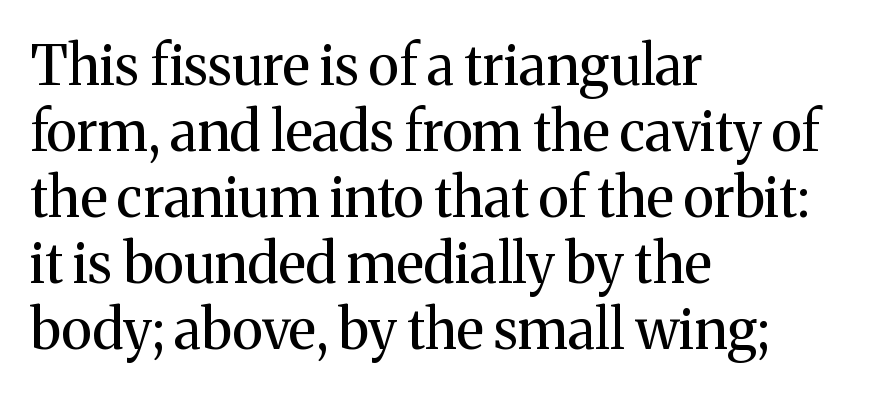
Q: Is the text bold? A: No.
Q: Is the text italic (slanted)? A: No, it is upright.
Q: Is the typeface a serif or a sans-serif typeface? A: Serif.
Q: Is the text underlined? A: No.
Q: How is the paragraph aligned? A: Left-aligned.
Q: Is the spacing between letters normal or unusually wide? A: Normal.
Q: Width (condensed, normal, or wide)? A: Normal.
Q: Stroke contrast? A: Medium.
Q: x-height? A: Medium.
Q: Monospaced? A: No.
